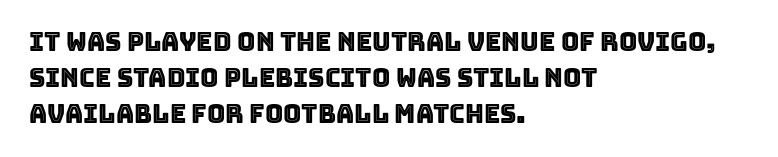
This sample keeps an unexceptional amount of space between lines. Characters follow at the spacing the type designer built in. Leftover space on each line is placed entirely after the last word. Nobody drew a line under any word here. The font's upright variant was chosen for this text.
